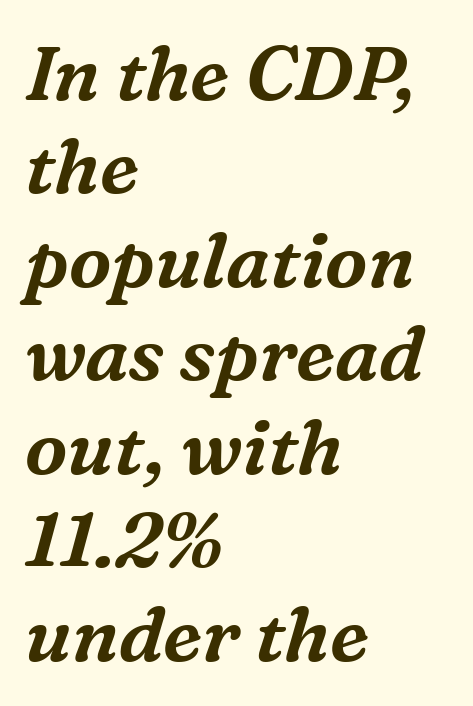
The image shows 76 px serif type, italic (leaning right); set left-aligned, line spacing 1.23x, normal letter spacing, not underlined; medium stroke contrast and a medium x-height.
